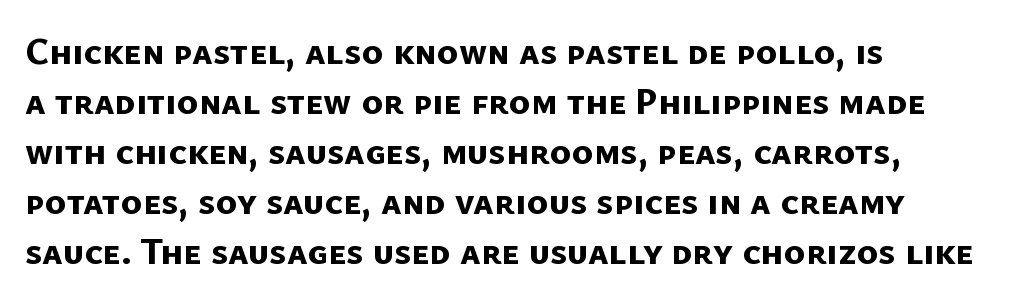
The image shows 37 px bold sans-serif type; set left-aligned, normal line spacing (1.35x), normal letter spacing, not underlined; low stroke contrast and a medium x-height.
